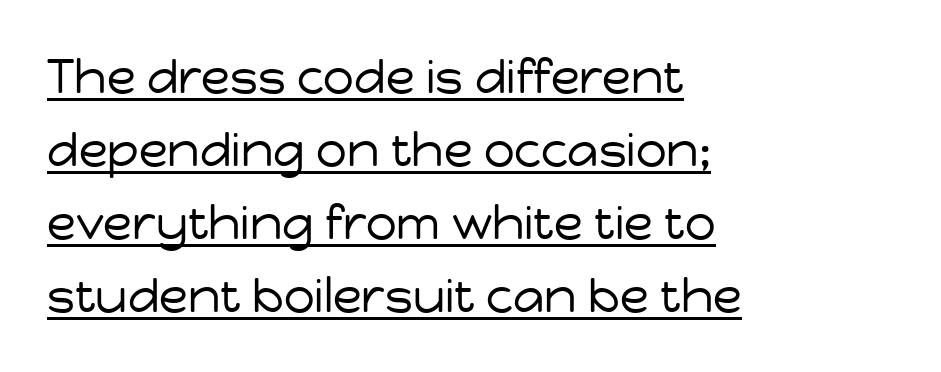
Q: Is the text bold? A: No.
Q: Is the text italic (slanted)? A: No, it is upright.
Q: Is the typeface a serif or a sans-serif typeface? A: Sans-serif.
Q: Is the text underlined? A: Yes.
Q: How is the paragraph aligned? A: Left-aligned.
Q: Is the spacing between letters normal or unusually wide? A: Normal.
Q: Is the spacing between lines tight, normal or loose? A: Normal.
Q: Width (condensed, normal, or wide)? A: Normal.
Q: Stroke contrast? A: Low.
Q: x-height? A: Medium.
Q: Monospaced? A: No.
